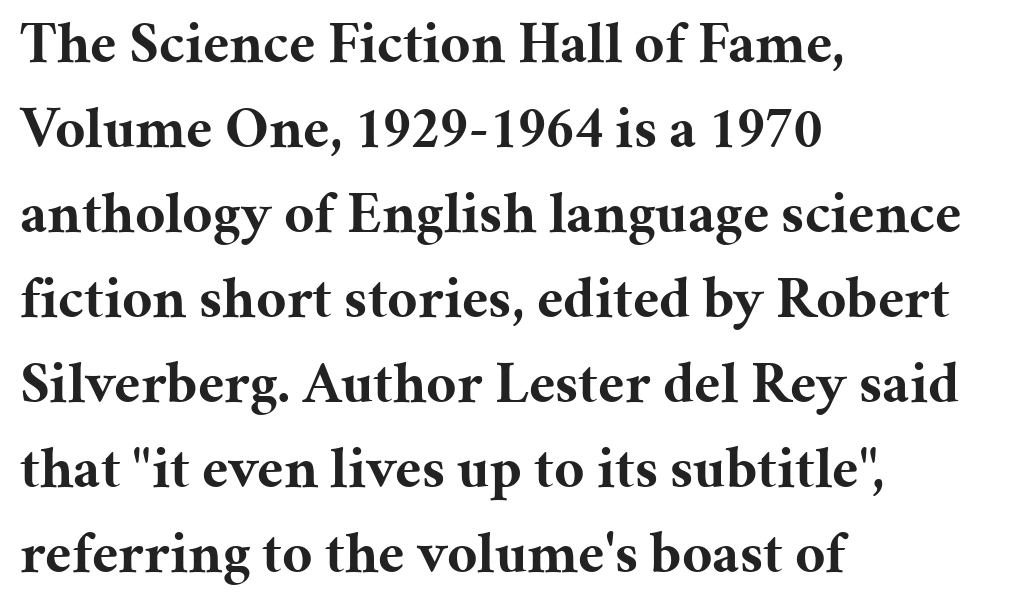
Designer's note — italics off, roman on. Emphasis by weight is at full strength: bold. The font family rendered here belongs to the serif group. The ragged edge is on the right, which tells us the setting is flush left. Compared with typical paragraphs, the rows here are spaced about the same. Short note: letters normally spaced.
